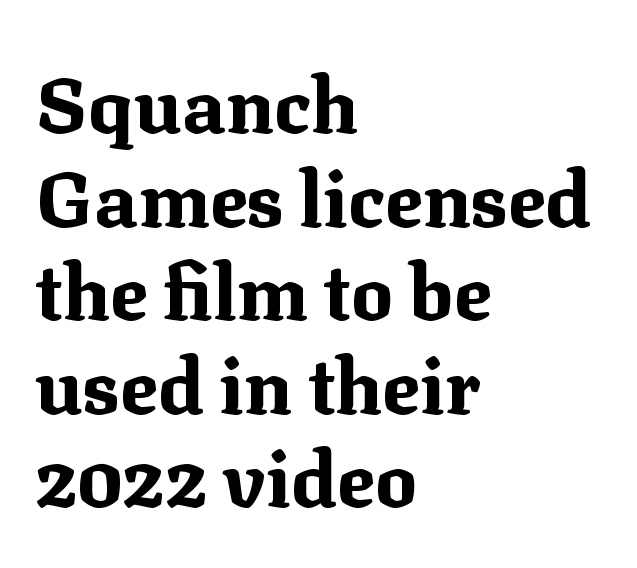
Q: Is the text bold? A: Yes.
Q: Is the text italic (slanted)? A: No, it is upright.
Q: Is the typeface a serif or a sans-serif typeface? A: Serif.
Q: Is the text underlined? A: No.
Q: How is the paragraph aligned? A: Left-aligned.
Q: Is the spacing between letters normal or unusually wide? A: Normal.
Q: Width (condensed, normal, or wide)? A: Normal.
Q: Stroke contrast? A: Medium.
Q: x-height? A: Medium.
Q: Monospaced? A: No.
